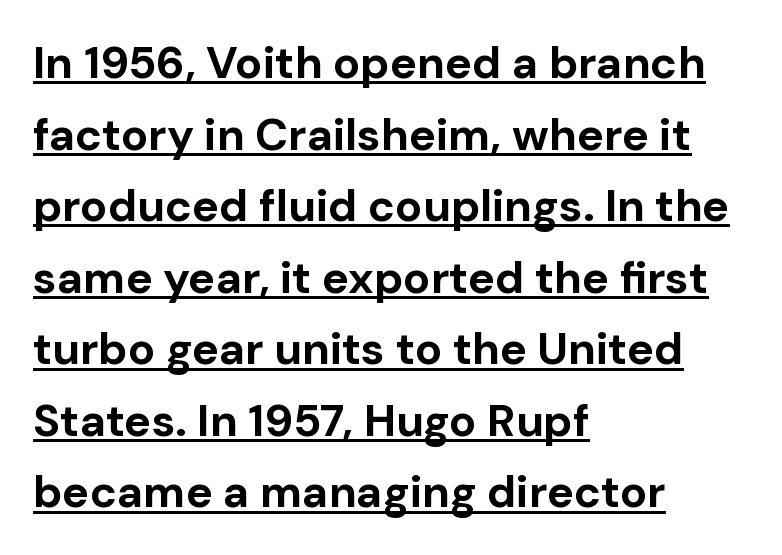
Q: Is the text bold? A: Yes.
Q: Is the text italic (slanted)? A: No, it is upright.
Q: Is the typeface a serif or a sans-serif typeface? A: Sans-serif.
Q: Is the text underlined? A: Yes.
Q: How is the paragraph aligned? A: Left-aligned.
Q: Is the spacing between letters normal or unusually wide? A: Normal.
Q: Is the spacing between lines tight, normal or loose? A: Normal.
Q: Width (condensed, normal, or wide)? A: Normal.
Q: Stroke contrast? A: Low.
Q: x-height? A: Medium.
Q: Monospaced? A: No.
